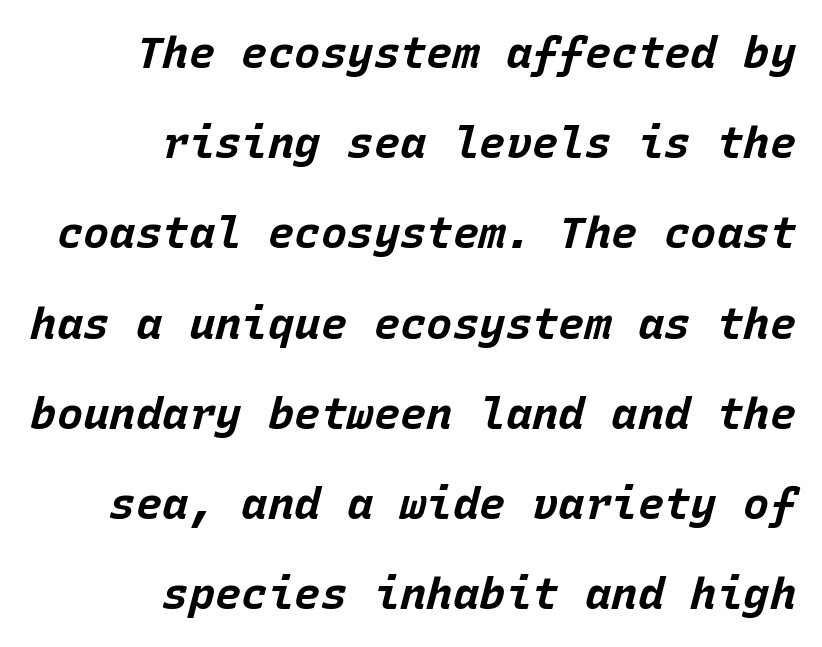
The image shows 44 px bold type, italic (leaning right), monospaced; set right-aligned, loose line spacing (2.05x), normal letter spacing, not underlined; low stroke contrast and a large x-height.
